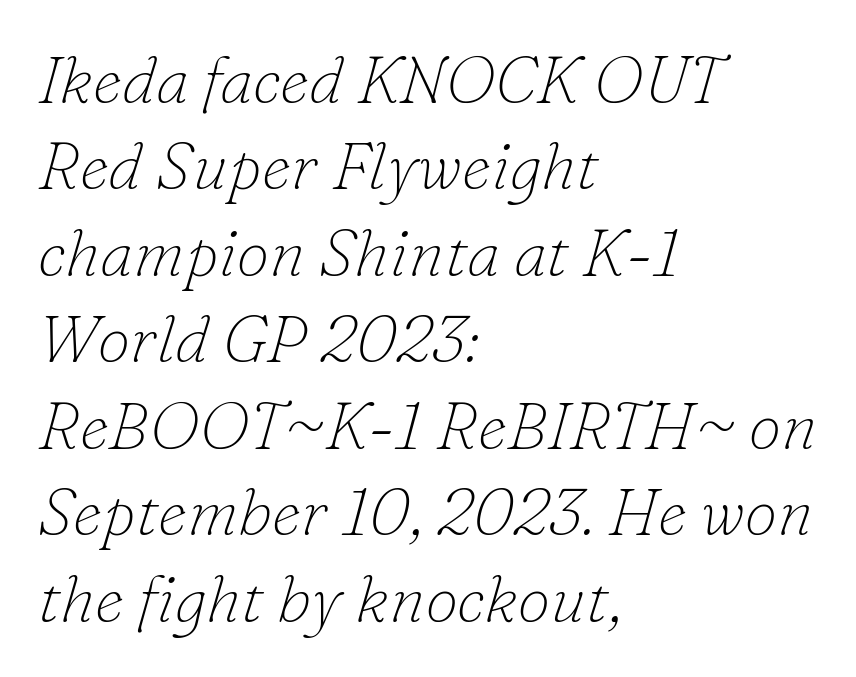
The image shows 66 px thin serif type, italic (leaning right); set left-aligned, normal line spacing (1.31x), normal letter spacing, not underlined; low stroke contrast and a small x-height.
